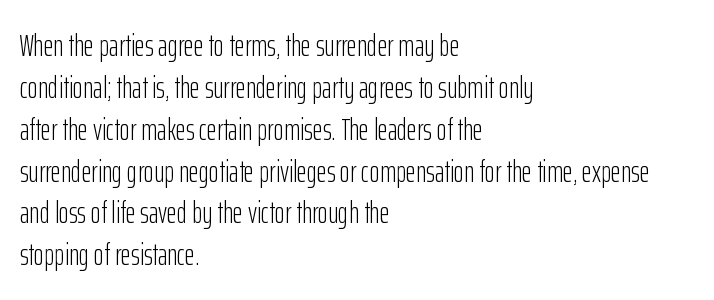
The zone under the glyphs is completely vacant. No letter is thick-stroked: the sample isn't bold. Vertical strokes here are truly vertical. You could not count columns in this text — the font is proportionally spaced. The compositor pushed each line to the left boundary.
